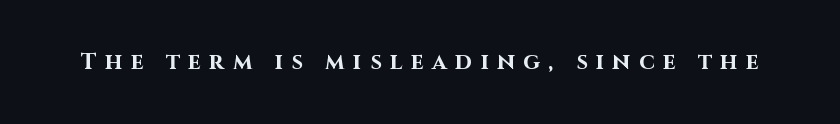
{"italic": "no", "bold": "yes", "underline": "no", "letter_spacing": "wide", "letter_spacing_em": 0.36, "glyph_px": 23}
